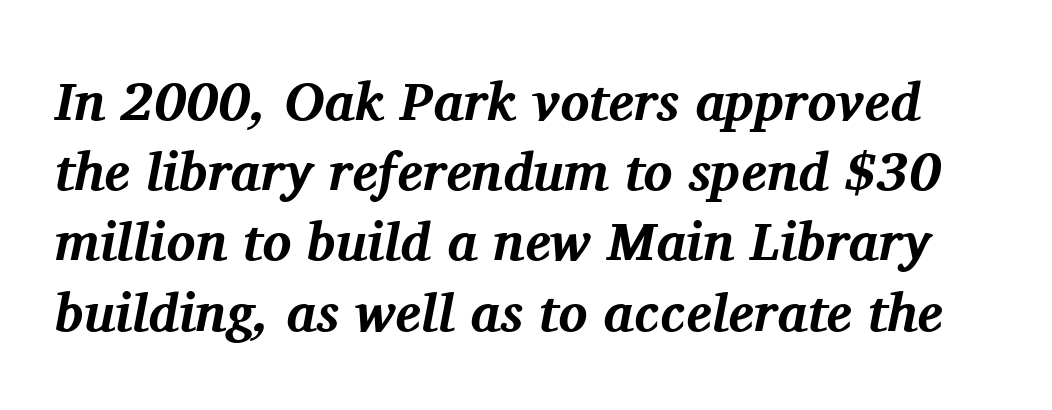
Q: Is the text bold? A: Yes.
Q: Is the text italic (slanted)? A: Yes, it leans right by about 11 degrees.
Q: Is the typeface a serif or a sans-serif typeface? A: Serif.
Q: Is the text underlined? A: No.
Q: Is the spacing between letters normal or unusually wide? A: Normal.
Q: Is the spacing between lines tight, normal or loose? A: Normal.
Q: Width (condensed, normal, or wide)? A: Normal.
Q: Stroke contrast? A: Medium.
Q: x-height? A: Medium.
Q: Monospaced? A: No.
